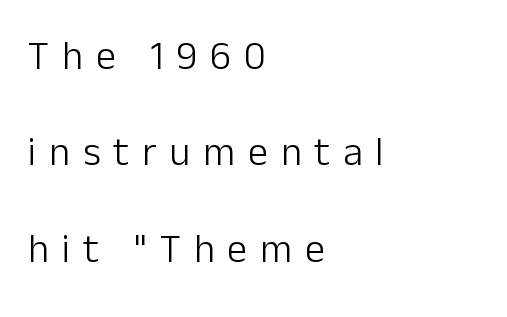
Regarding serifs, this sample does without them. Type without underlining. The compositor pushed each line to the left boundary. Between one letter and the next there's a generous, obvious gap.
